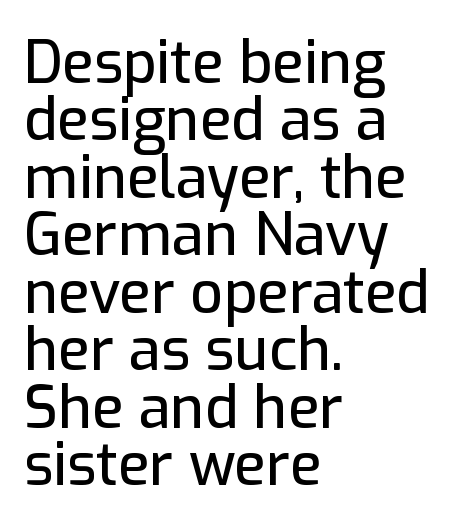
{"serif": "no", "italic": "no", "width": "normal", "stroke_contrast": "low", "x_height": "medium", "monospaced": "no", "underline": "no", "align": "left", "line_spacing": "tight", "line_spacing_ratio": 0.99, "letter_spacing": "normal", "letter_spacing_em": 0.0, "glyph_px": 58}
